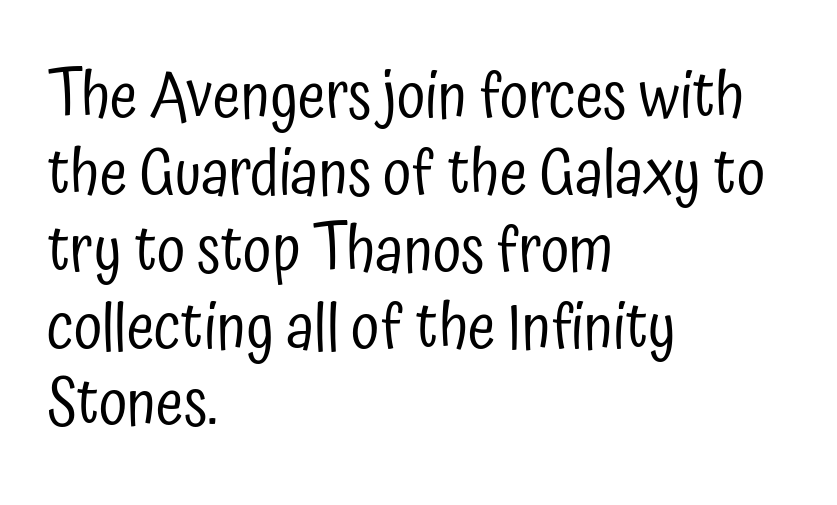
{"serif": "no", "italic": "no", "bold": "no", "weight": "regular", "width": "condensed", "stroke_contrast": "low", "x_height": "medium", "monospaced": "no", "underline": "no", "align": "left", "line_spacing_ratio": 1.22, "letter_spacing": "normal", "letter_spacing_em": 0.0, "glyph_px": 63}
